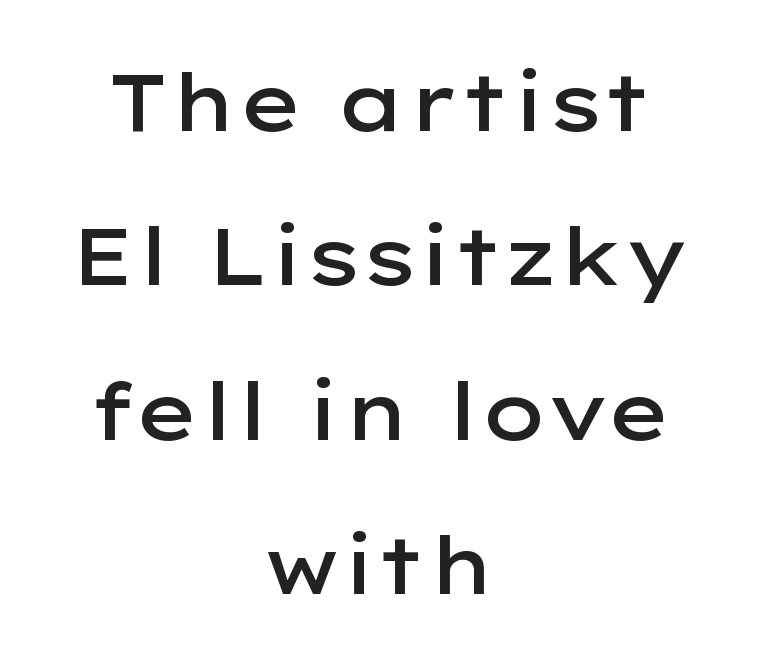
{"serif": "no", "italic": "no", "bold": "semi", "weight": "semibold", "width": "wide", "stroke_contrast": "low", "x_height": "medium", "monospaced": "no", "underline": "no", "align": "center", "line_spacing": "loose", "line_spacing_ratio": 1.93, "letter_spacing": "normal", "letter_spacing_em": 0.0, "glyph_px": 80}
